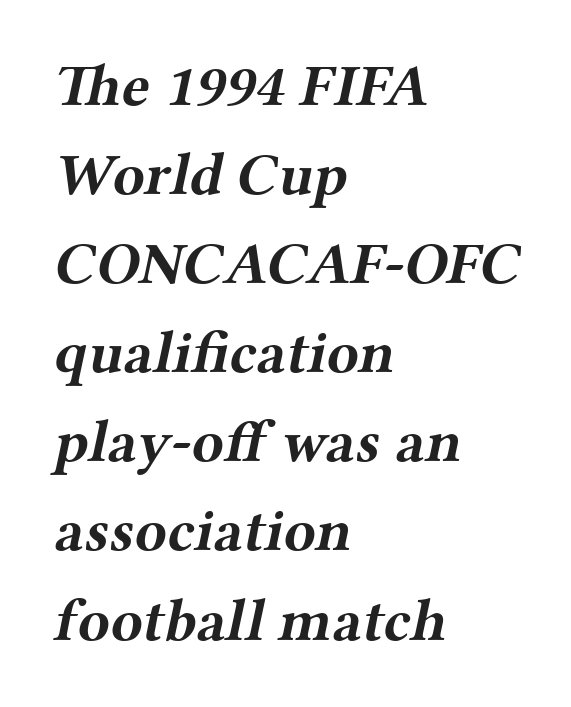
The image shows 59 px bold, wide serif type; set left-aligned, normal line spacing (1.51x), normal letter spacing, not underlined; medium stroke contrast and a medium x-height.
